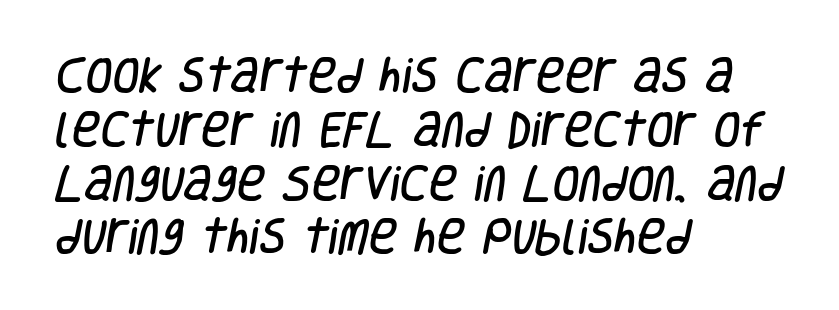
The text block is weighted toward the left margin, trailing off unevenly rightward. Descender tails drop into unmarked territory. The face used here is proportionally spaced, like ordinary book or web type. The face used here is rendered with its standard letterfit. A typesetter would label this face a sans.
